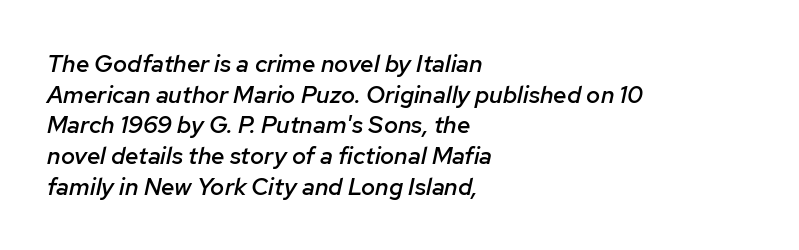
Descenders hang freely into open space. Bold? Not quite — semibold, heavier than regular but stopping short. Would a proofreader flag this as italicized? Yes. Short and long lines alike share a common starting point at left.
